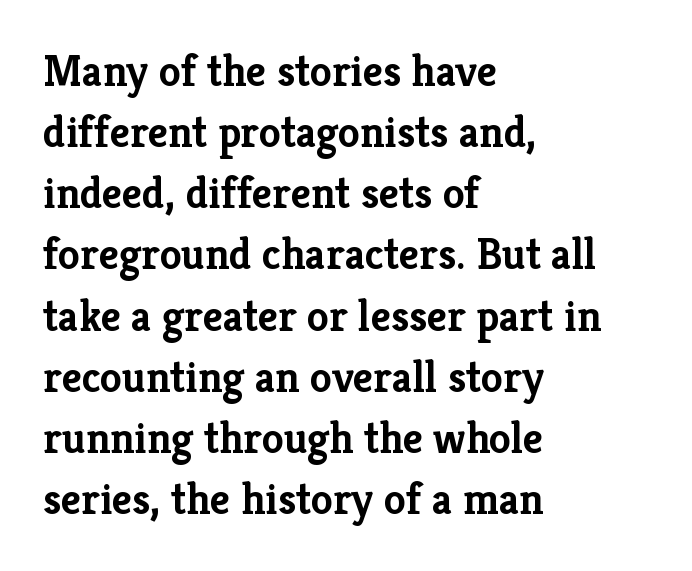
Is this a fixed-width face? No — the glyphs have proportional, varying widths. Descender tails drop into unmarked territory. A typesetter would call this leading conventional body-copy spacing. The lettering holds an erect, upright posture throughout. Emphasis by weight is at full strength: bold.
